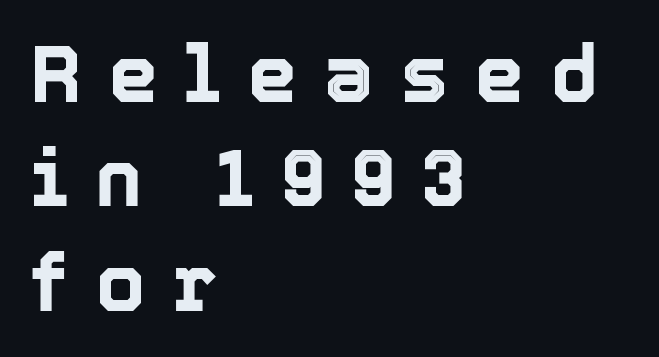
{"italic": "no", "width": "normal", "x_height": "medium", "monospaced": "no", "underline": "no", "align": "left", "line_spacing": "normal", "line_spacing_ratio": 1.32, "letter_spacing": "wide", "letter_spacing_em": 0.34, "glyph_px": 79}
